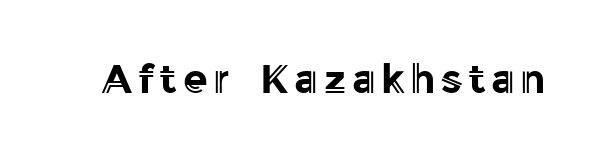
{"italic": "no", "width": "normal", "x_height": "medium", "monospaced": "no", "underline": "no", "glyph_px": 40}
